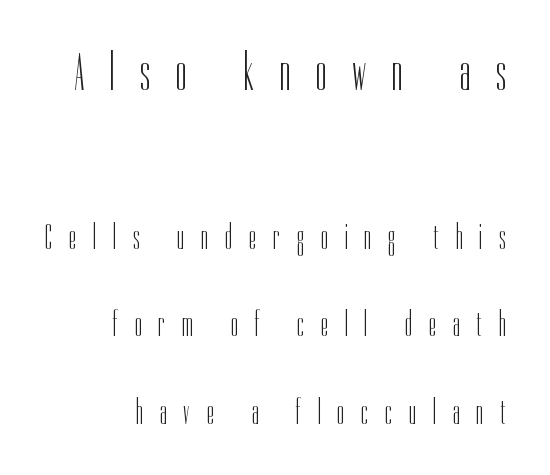
Weight: in the light-to-regular range. Ascenders rise straight up at ninety degrees. This sample has the flowing, uneven cadence of proportional lettering. Check the space under the baseline: it is left empty. The characters display no serif detailing; their extremities are plain.
